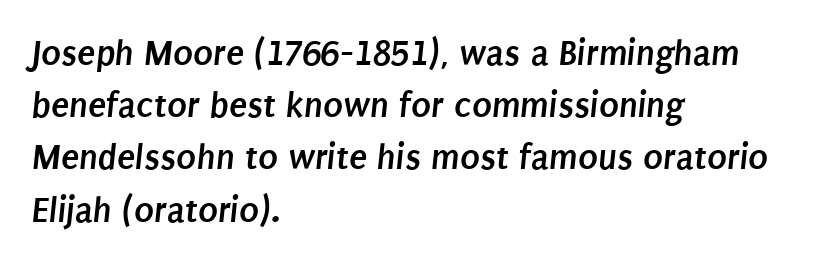
Q: Is the text bold? A: Yes.
Q: Is the typeface a serif or a sans-serif typeface? A: Sans-serif.
Q: Is the text underlined? A: No.
Q: How is the paragraph aligned? A: Left-aligned.
Q: Is the spacing between letters normal or unusually wide? A: Normal.
Q: Is the spacing between lines tight, normal or loose? A: Normal.
Q: Width (condensed, normal, or wide)? A: Condensed.
Q: Stroke contrast? A: Low.
Q: x-height? A: Large.
Q: Monospaced? A: No.
